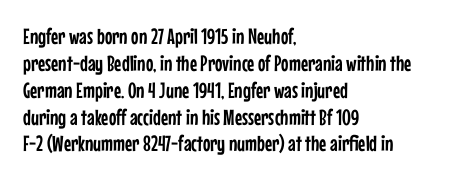
{"italic": "no", "underline": "no", "align": "left", "line_spacing_ratio": 1.22, "letter_spacing": "normal", "letter_spacing_em": 0.0, "glyph_px": 22}
